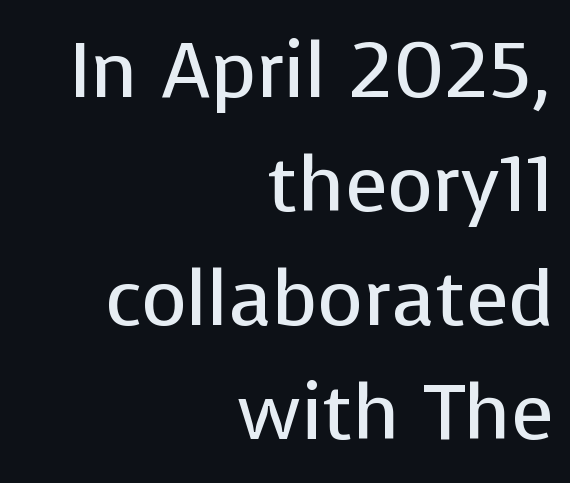
This block has exactly the height ordinary leading produces. Tracking here is standard; glyphs follow each other at the usual distance. One-word summary of the alignment: right. This is not heavy type; no bold has been used.
